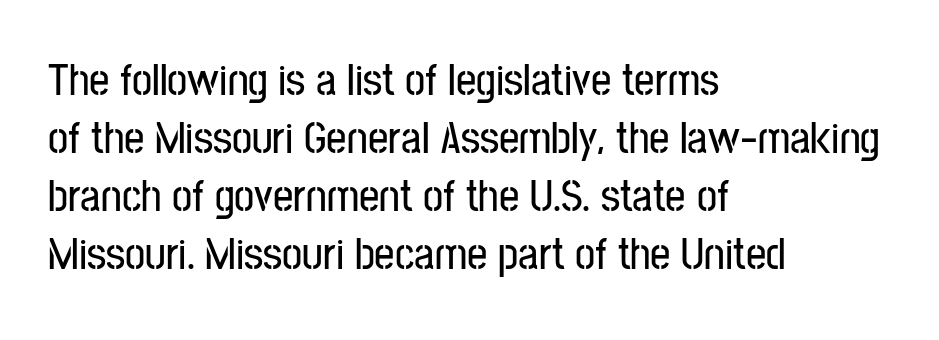
Q: Is the text italic (slanted)? A: No, it is upright.
Q: Is the typeface a serif or a sans-serif typeface? A: Sans-serif.
Q: Is the text underlined? A: No.
Q: How is the paragraph aligned? A: Left-aligned.
Q: Is the spacing between letters normal or unusually wide? A: Normal.
Q: Is the spacing between lines tight, normal or loose? A: Normal.
Q: Width (condensed, normal, or wide)? A: Condensed.
Q: Stroke contrast? A: Low.
Q: x-height? A: Medium.
Q: Monospaced? A: No.
